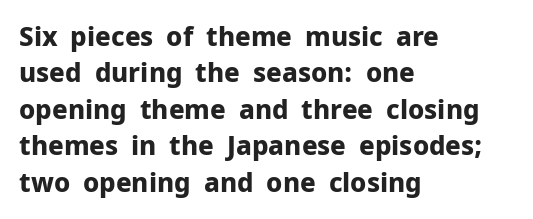
{"italic": "no", "bold": "yes", "underline": "no", "align": "left", "line_spacing": "normal", "line_spacing_ratio": 1.4, "letter_spacing": "normal", "letter_spacing_em": 0.0, "glyph_px": 26}
